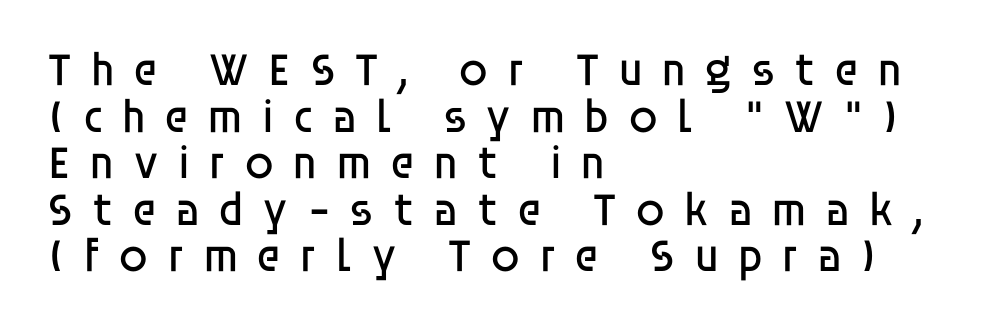
{"serif": "no", "italic": "no", "bold": "no", "weight": "regular", "width": "normal", "stroke_contrast": "low", "x_height": "large", "monospaced": "no", "underline": "no", "align": "left", "line_spacing": "tight", "line_spacing_ratio": 0.99, "letter_spacing": "wide", "letter_spacing_em": 0.38, "glyph_px": 47}
